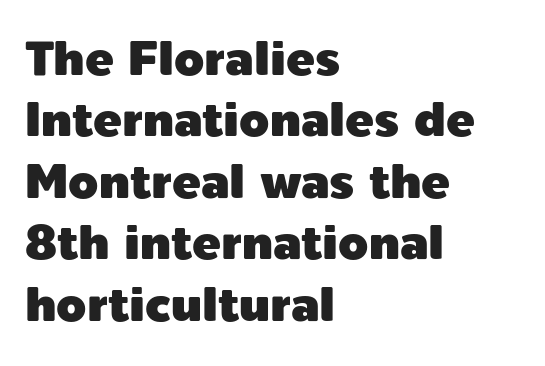
{"serif": "no", "italic": "no", "width": "normal", "x_height": "medium", "monospaced": "no", "underline": "no", "align": "left", "line_spacing": "normal", "line_spacing_ratio": 1.28, "letter_spacing": "normal", "letter_spacing_em": 0.0, "glyph_px": 48}
